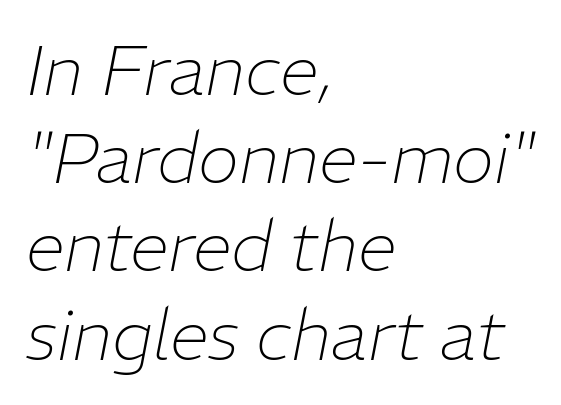
{"italic": "yes", "lean": "right", "slant_degrees": 11, "bold": "no", "weight": "thin", "width": "normal", "stroke_contrast": "low", "x_height": "medium", "monospaced": "no", "underline": "no", "align": "left", "line_spacing": "normal", "line_spacing_ratio": 1.26, "letter_spacing": "normal", "letter_spacing_em": 0.0, "glyph_px": 70}
